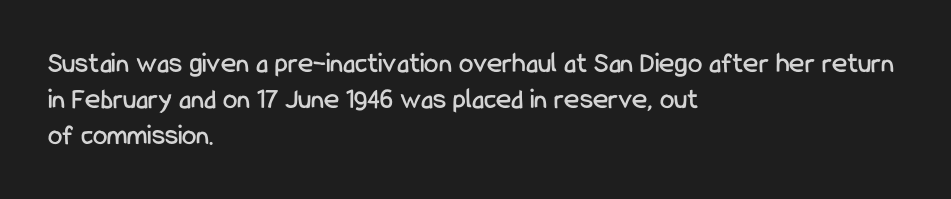
{"serif": "no", "italic": "no", "width": "condensed", "stroke_contrast": "low", "x_height": "medium", "monospaced": "no", "underline": "no", "align": "left", "line_spacing": "normal", "line_spacing_ratio": 1.25, "letter_spacing": "normal", "letter_spacing_em": 0.0, "glyph_px": 29}
